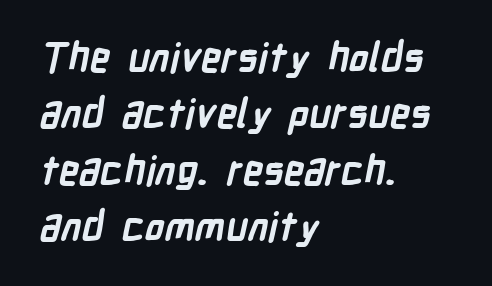
{"serif": "no", "bold": "yes", "weight": "semibold", "width": "condensed", "stroke_contrast": "low", "x_height": "medium", "monospaced": "no", "underline": "no", "align": "left", "line_spacing": "normal", "line_spacing_ratio": 1.41, "letter_spacing": "normal", "letter_spacing_em": 0.0, "glyph_px": 40}
